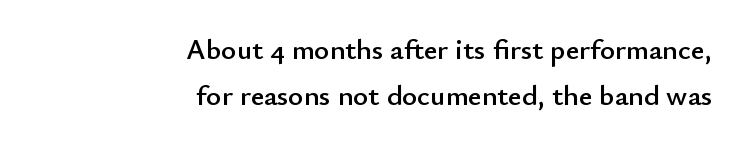
{"serif": "no", "italic": "no", "width": "normal", "stroke_contrast": "low", "x_height": "small", "monospaced": "no", "underline": "no", "align": "right", "line_spacing": "normal", "line_spacing_ratio": 1.59, "letter_spacing": "normal", "letter_spacing_em": 0.0, "glyph_px": 29}
